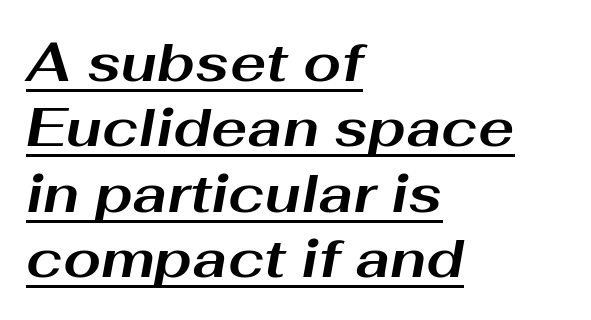
Casual observation: everything's shoved over to the left. The passage shown leans; its letterforms are oblique. The face used here appears with an underline applied. The horizontal fit of the characters is conventional and even. Is this a fixed-width face? No — the glyphs have proportional, varying widths.
